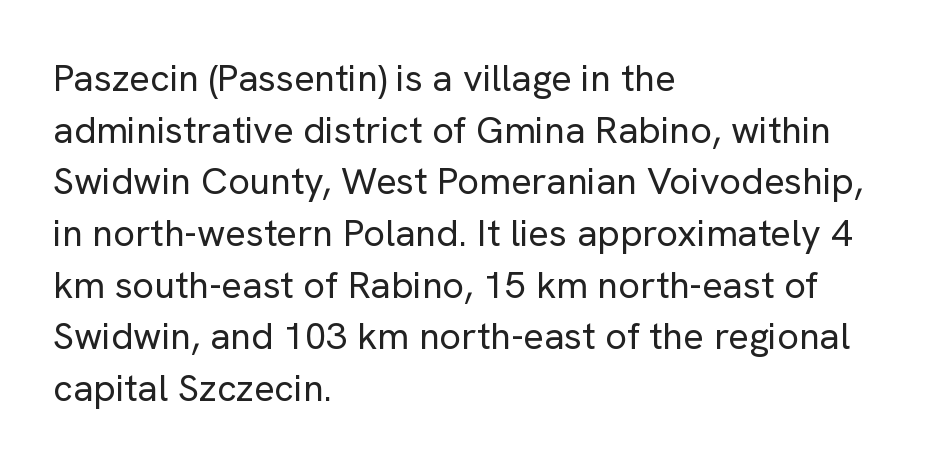
Do the characters align in a grid? No, the font is proportional. Letters rest on an invisible, unmarked baseline. The setting favours the left margin, as ordinary paragraphs usually do. Baseline-to-baseline distance is the conventional proportion of letter height.
